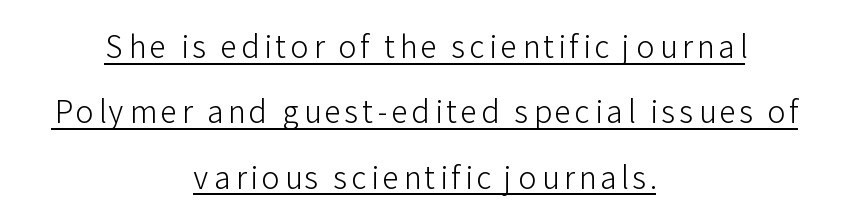
Casual observation: everything's sitting right in the middle. Vertical strokes here are truly vertical. Is this a heavy cut? Hardly; it is regular or lighter. Like a heading marked for emphasis, these lines bear an underscore. The block of text is sparse from top to bottom, with ample space between rows.
